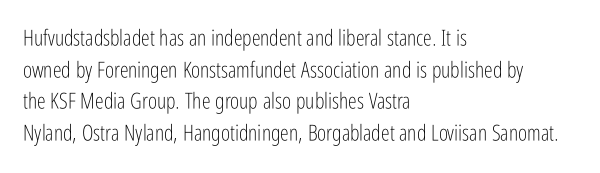
The image shows 22 px text type, upright; set left-aligned, normal line spacing (1.44x), normal letter spacing, not underlined.
